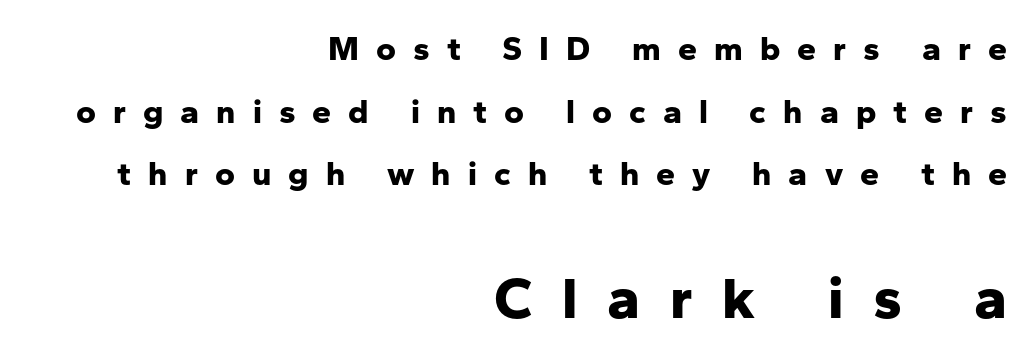
{"serif": "no", "italic": "no", "bold": "yes", "weight": "bold", "width": "normal", "stroke_contrast": "low", "x_height": "medium", "monospaced": "no", "underline": "no", "align": "right", "line_spacing_ratio": 1.84, "letter_spacing": "wide", "letter_spacing_em": 0.5, "larger_block": "second", "size_ratio": 1.74, "glyph_px": 59}
